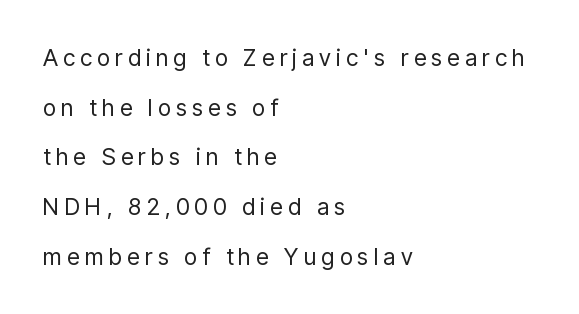
{"italic": "no", "bold": "no", "underline": "no", "align": "left", "line_spacing": "loose", "line_spacing_ratio": 2.16, "letter_spacing": "wide", "letter_spacing_em": 0.23, "glyph_px": 23}
